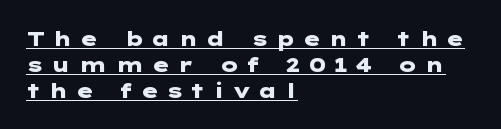
Q: Is the text bold? A: Yes.
Q: Is the text italic (slanted)? A: No, it is upright.
Q: Is the text underlined? A: Yes.
Q: How is the paragraph aligned? A: Left-aligned.
Q: Is the spacing between letters normal or unusually wide? A: Unusually wide.
Q: Is the spacing between lines tight, normal or loose? A: Normal.
